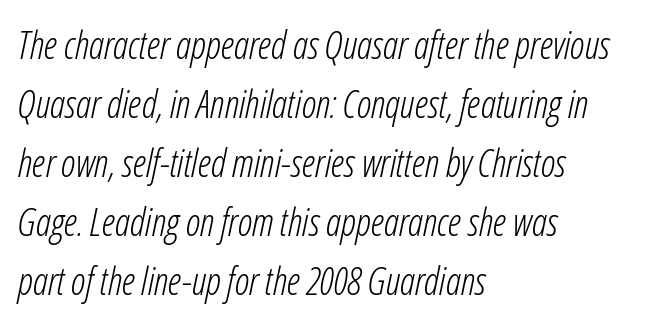
Q: Is the text bold? A: No.
Q: Is the text italic (slanted)? A: Yes, it leans right by about 12 degrees.
Q: Is the text underlined? A: No.
Q: How is the paragraph aligned? A: Left-aligned.
Q: Is the spacing between letters normal or unusually wide? A: Normal.
Q: Is the spacing between lines tight, normal or loose? A: Normal.
Q: Width (condensed, normal, or wide)? A: Condensed.
Q: Stroke contrast? A: Low.
Q: x-height? A: Medium.
Q: Monospaced? A: No.
